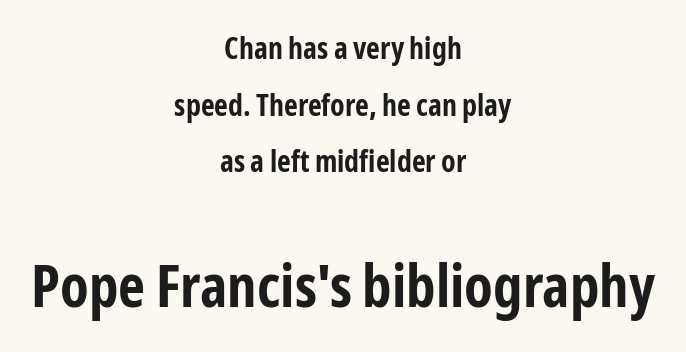
The image shows 59 px bold, condensed sans-serif type, upright; set centered, line spacing 1.89x, normal letter spacing, not underlined; the second (bottom) block is 1.97x larger; low stroke contrast and a medium x-height.
